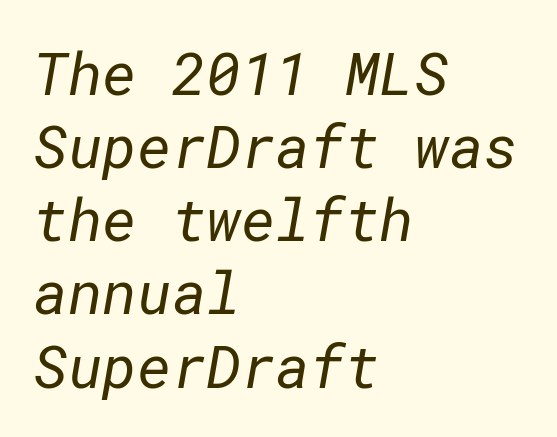
The image shows 59 px regular-weight sans-serif type; set left-aligned, line spacing 1.24x, normal letter spacing, not underlined; low stroke contrast and a medium x-height.
